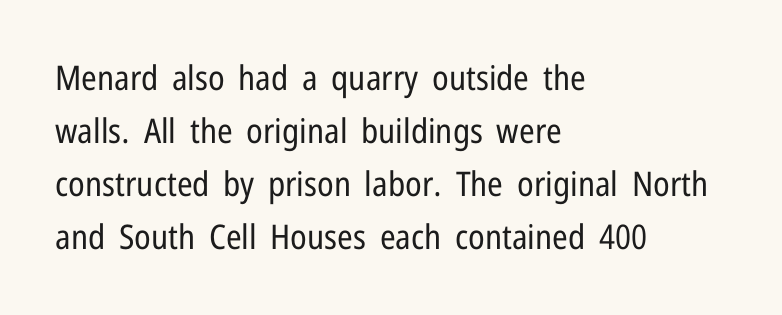
Q: Is the text bold? A: No.
Q: Is the text italic (slanted)? A: No, it is upright.
Q: Is the typeface a serif or a sans-serif typeface? A: Sans-serif.
Q: Is the text underlined? A: No.
Q: How is the paragraph aligned? A: Left-aligned.
Q: Is the spacing between letters normal or unusually wide? A: Normal.
Q: Is the spacing between lines tight, normal or loose? A: Normal.
Q: Width (condensed, normal, or wide)? A: Condensed.
Q: Stroke contrast? A: Low.
Q: x-height? A: Medium.
Q: Monospaced? A: No.
